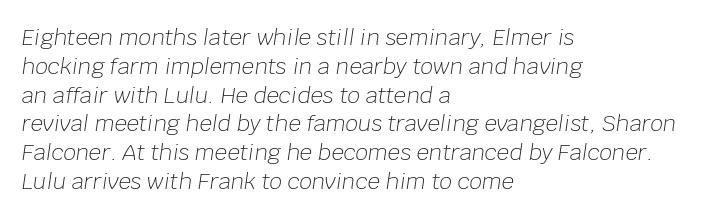
The face used here is rendered with its standard letterfit. This sample keeps an unexceptional amount of space between lines. All the whitespace from short lines collects on the right. The typeface has the unassuming heft of standard copy or less.
